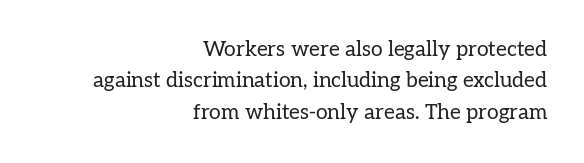
The image shows 21 px text type, upright; set right-aligned, normal line spacing (1.49x), normal letter spacing, not underlined.
